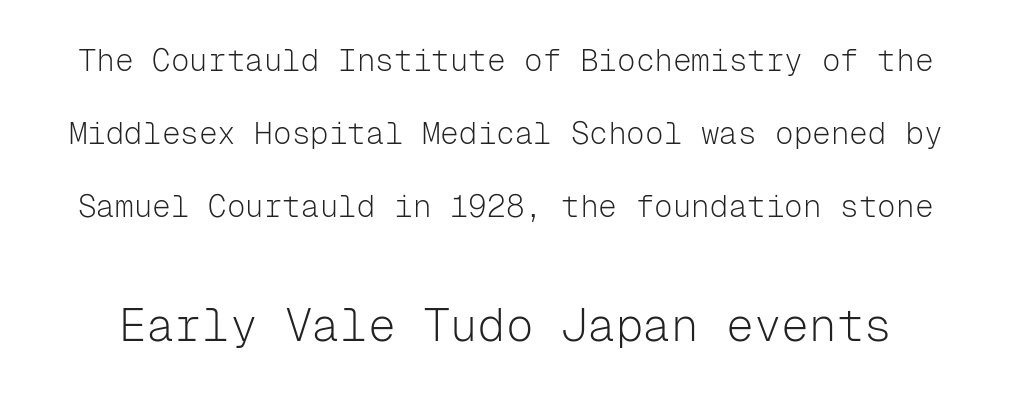
The image shows 46 px light sans-serif type, upright, monospaced; set loose line spacing (2.35x), normal letter spacing, not underlined; the second (bottom) block is 1.48x larger; low stroke contrast and a medium x-height.
